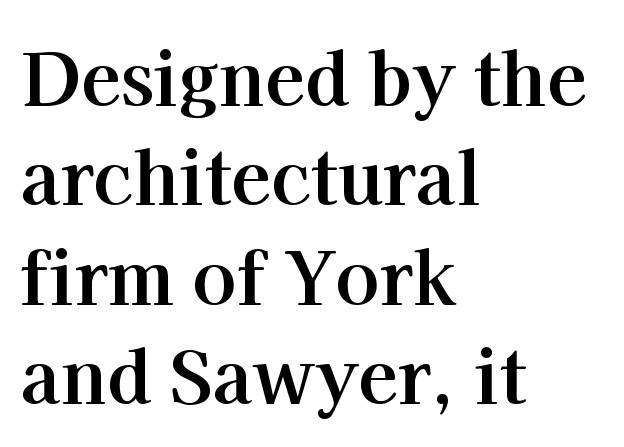
Q: Is the text bold? A: Yes.
Q: Is the text italic (slanted)? A: No, it is upright.
Q: Is the typeface a serif or a sans-serif typeface? A: Serif.
Q: Is the text underlined? A: No.
Q: How is the paragraph aligned? A: Left-aligned.
Q: Is the spacing between letters normal or unusually wide? A: Normal.
Q: Is the spacing between lines tight, normal or loose? A: Normal.
Q: Width (condensed, normal, or wide)? A: Normal.
Q: Stroke contrast? A: High.
Q: x-height? A: Medium.
Q: Monospaced? A: No.
